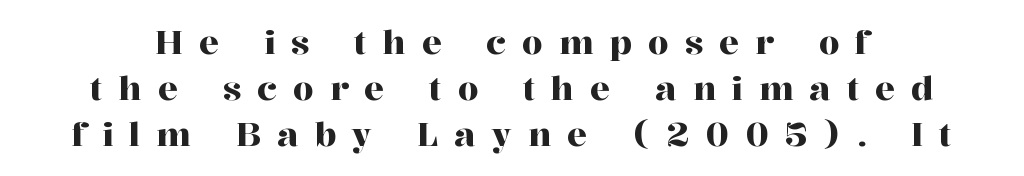
{"serif": "yes", "italic": "no", "width": "normal", "stroke_contrast": "high", "x_height": "medium", "monospaced": "no", "underline": "no", "line_spacing": "normal", "line_spacing_ratio": 1.4, "letter_spacing": "wide", "letter_spacing_em": 0.49, "glyph_px": 33}
